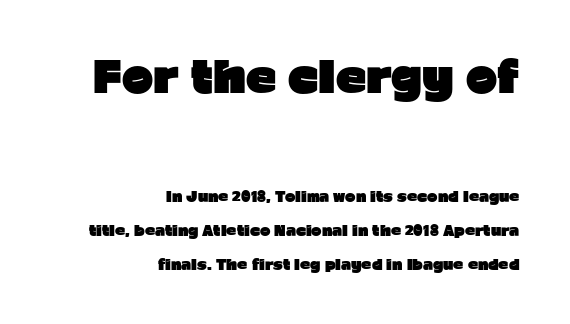
Q: Is the text bold? A: Yes.
Q: Is the text italic (slanted)? A: No, it is upright.
Q: Is the typeface a serif or a sans-serif typeface? A: Sans-serif.
Q: Is the text underlined? A: No.
Q: How is the paragraph aligned? A: Right-aligned.
Q: Is the spacing between letters normal or unusually wide? A: Normal.
Q: Is the spacing between lines tight, normal or loose? A: Loose.
Q: Which block of text is set in a larger size, the first (top) or the second (bottom)? A: The first (top) one.
Q: Width (condensed, normal, or wide)? A: Normal.
Q: Stroke contrast? A: Low.
Q: x-height? A: Medium.
Q: Monospaced? A: No.
